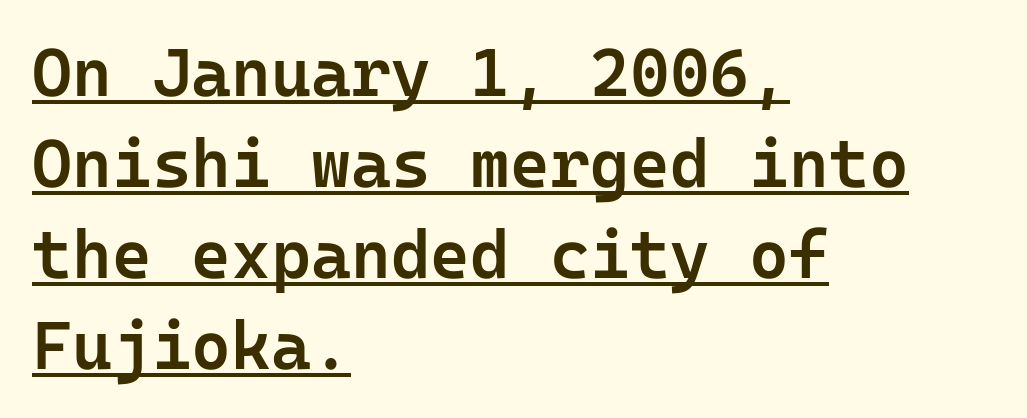
Q: Is the text bold? A: Semi-bold.
Q: Is the text italic (slanted)? A: No, it is upright.
Q: Is the typeface a serif or a sans-serif typeface? A: Sans-serif.
Q: Is the text underlined? A: Yes.
Q: How is the paragraph aligned? A: Left-aligned.
Q: Is the spacing between letters normal or unusually wide? A: Normal.
Q: Is the spacing between lines tight, normal or loose? A: Normal.
Q: Width (condensed, normal, or wide)? A: Normal.
Q: Stroke contrast? A: Low.
Q: x-height? A: Medium.
